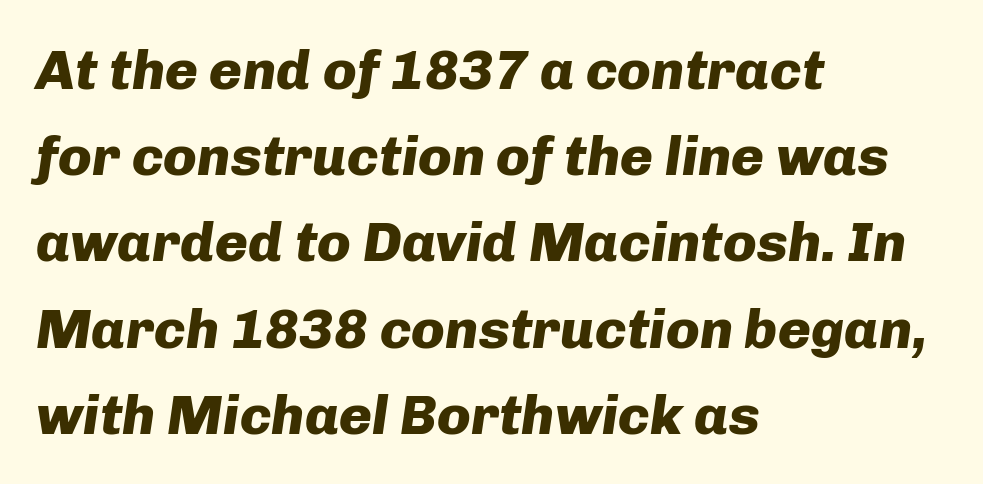
{"italic": "yes", "lean": "right", "slant_degrees": 8, "bold": "yes", "weight": "heavy", "width": "normal", "stroke_contrast": "low", "x_height": "medium", "monospaced": "no", "underline": "no", "align": "left", "line_spacing": "normal", "line_spacing_ratio": 1.54, "letter_spacing": "normal", "letter_spacing_em": 0.0, "glyph_px": 56}
